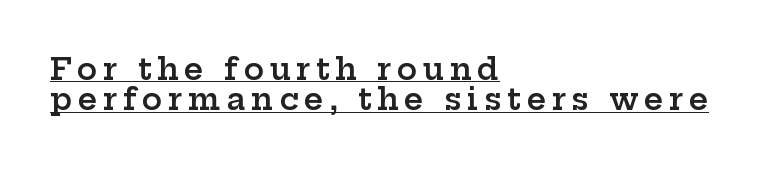
Q: Is the text bold? A: Semi-bold.
Q: Is the text italic (slanted)? A: No, it is upright.
Q: Is the typeface a serif or a sans-serif typeface? A: Serif.
Q: Is the text underlined? A: Yes.
Q: How is the paragraph aligned? A: Left-aligned.
Q: Is the spacing between lines tight, normal or loose? A: Tight.
Q: Width (condensed, normal, or wide)? A: Wide.
Q: Stroke contrast? A: Low.
Q: x-height? A: Medium.
Q: Monospaced? A: No.
